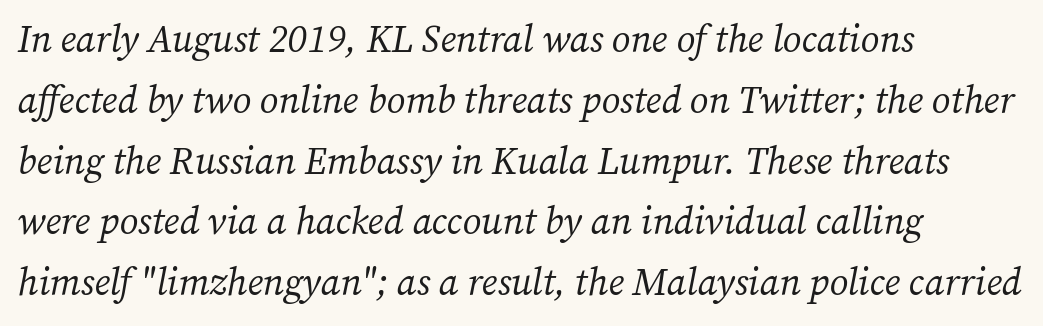
Q: Is the text bold? A: No.
Q: Is the text italic (slanted)? A: Yes, it leans right by about 12 degrees.
Q: Is the typeface a serif or a sans-serif typeface? A: Serif.
Q: Is the text underlined? A: No.
Q: How is the paragraph aligned? A: Left-aligned.
Q: Is the spacing between letters normal or unusually wide? A: Normal.
Q: Is the spacing between lines tight, normal or loose? A: Normal.
Q: Width (condensed, normal, or wide)? A: Normal.
Q: Stroke contrast? A: Medium.
Q: x-height? A: Medium.
Q: Monospaced? A: No.
